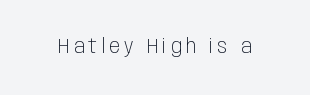
{"italic": "no", "bold": "no", "underline": "no", "letter_spacing": "wide", "letter_spacing_em": 0.21, "glyph_px": 20}
